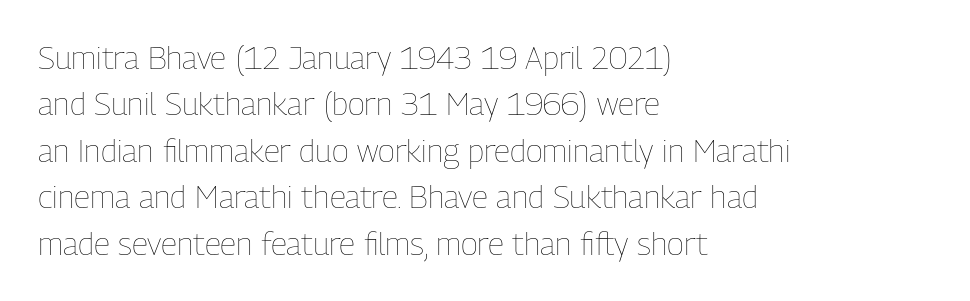
Q: Is the text bold? A: No.
Q: Is the text italic (slanted)? A: No, it is upright.
Q: Is the text underlined? A: No.
Q: How is the paragraph aligned? A: Left-aligned.
Q: Is the spacing between letters normal or unusually wide? A: Normal.
Q: Is the spacing between lines tight, normal or loose? A: Normal.
Q: Width (condensed, normal, or wide)? A: Condensed.
Q: Stroke contrast? A: Low.
Q: x-height? A: Medium.
Q: Monospaced? A: No.
